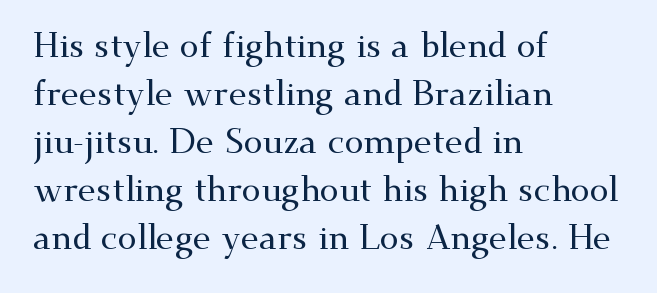
{"serif": "yes", "italic": "no", "width": "wide", "stroke_contrast": "medium", "x_height": "small", "monospaced": "no", "underline": "no", "align": "left", "line_spacing": "normal", "line_spacing_ratio": 1.41, "letter_spacing": "normal", "letter_spacing_em": 0.0, "glyph_px": 34}
